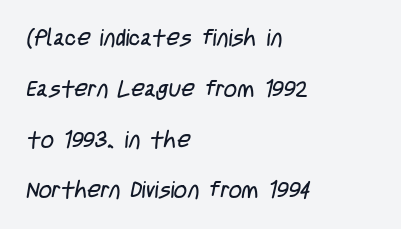
{"bold": "no", "underline": "no", "align": "left", "line_spacing": "loose", "line_spacing_ratio": 2.21, "letter_spacing": "normal", "letter_spacing_em": 0.0, "glyph_px": 23}
